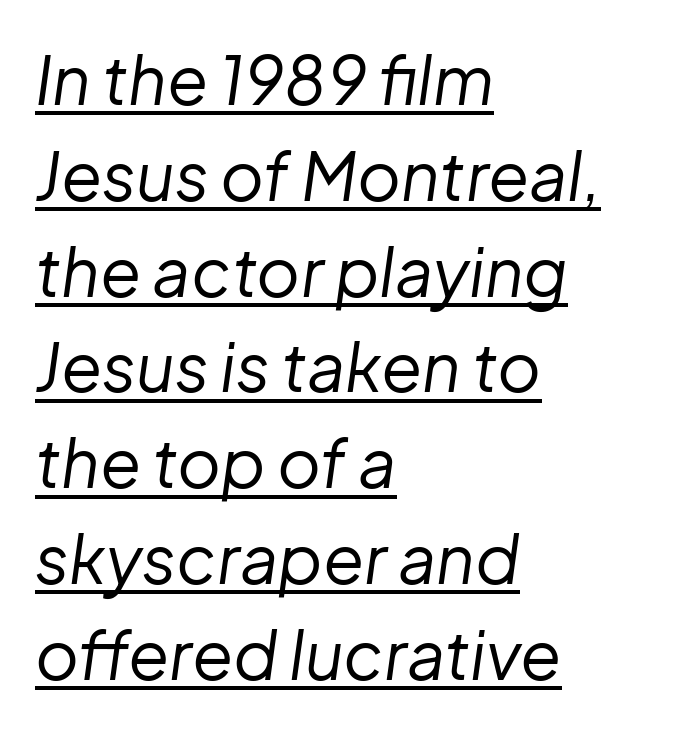
Q: Is the text bold? A: No.
Q: Is the text italic (slanted)? A: Yes, it leans right by about 8 degrees.
Q: Is the text underlined? A: Yes.
Q: How is the paragraph aligned? A: Left-aligned.
Q: Is the spacing between letters normal or unusually wide? A: Normal.
Q: Is the spacing between lines tight, normal or loose? A: Normal.
Q: Width (condensed, normal, or wide)? A: Normal.
Q: Stroke contrast? A: Low.
Q: x-height? A: Medium.
Q: Monospaced? A: No.
